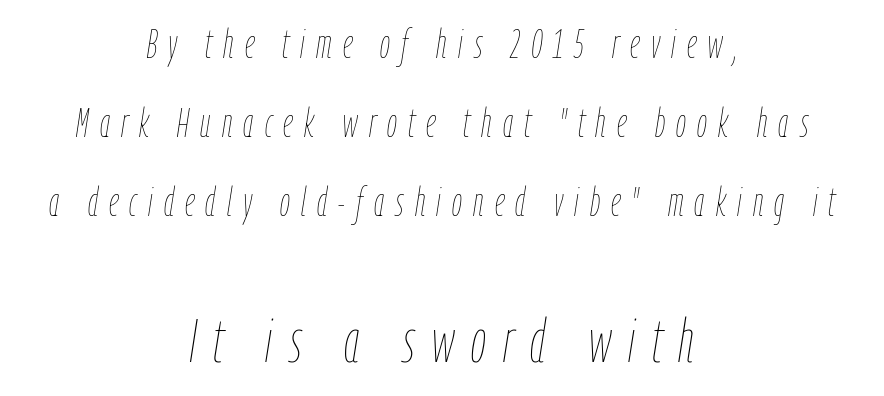
The passage shown is typed in a proportional face where columns would drift. This sample is center-justified, so both line endings float freely. Larger block? The one below; the one above is distinctly smaller. Vertical spacing — loose.
